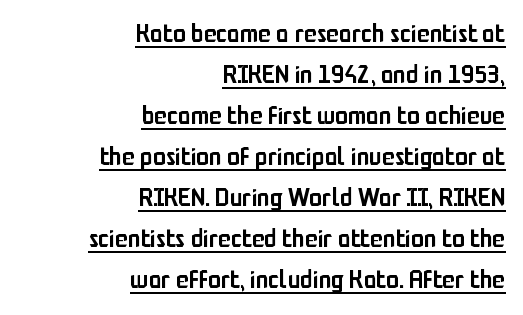
Somebody hit Ctrl+U on this one — the words are underlined. Nope, not italic — everything's standing straight. Caption: multi-line text, flush right, ragged left. As a designer I'd log this as weight 600, semibold.
